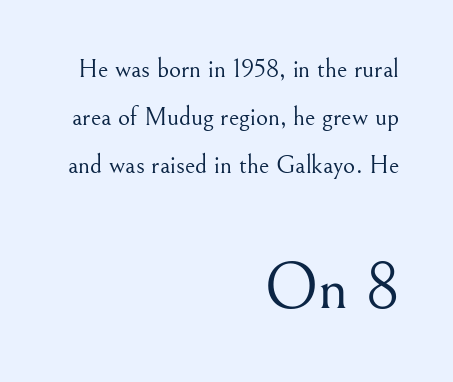
Q: Is the text bold? A: No.
Q: Is the text italic (slanted)? A: No, it is upright.
Q: Is the typeface a serif or a sans-serif typeface? A: Serif.
Q: Is the text underlined? A: No.
Q: How is the paragraph aligned? A: Right-aligned.
Q: Is the spacing between letters normal or unusually wide? A: Normal.
Q: Which block of text is set in a larger size, the first (top) or the second (bottom)? A: The second (bottom) one.
Q: Width (condensed, normal, or wide)? A: Normal.
Q: Stroke contrast? A: Medium.
Q: x-height? A: Small.
Q: Monospaced? A: No.
